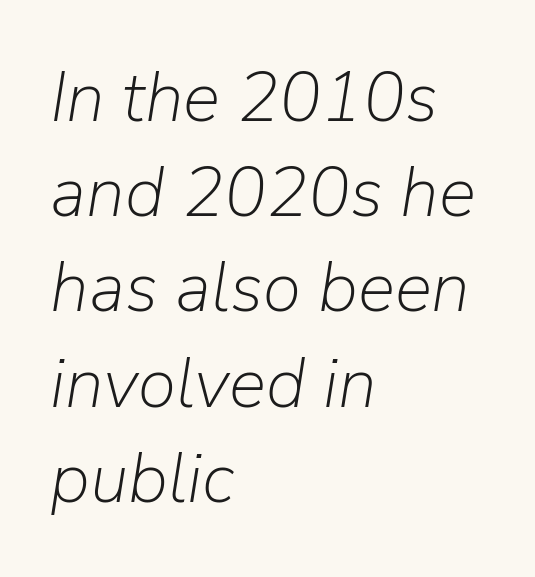
{"italic": "yes", "lean": "right", "slant_degrees": 9, "bold": "no", "weight": "light", "width": "normal", "stroke_contrast": "low", "x_height": "medium", "monospaced": "no", "underline": "no", "align": "left", "line_spacing": "normal", "line_spacing_ratio": 1.36, "letter_spacing": "normal", "letter_spacing_em": 0.0, "glyph_px": 70}
